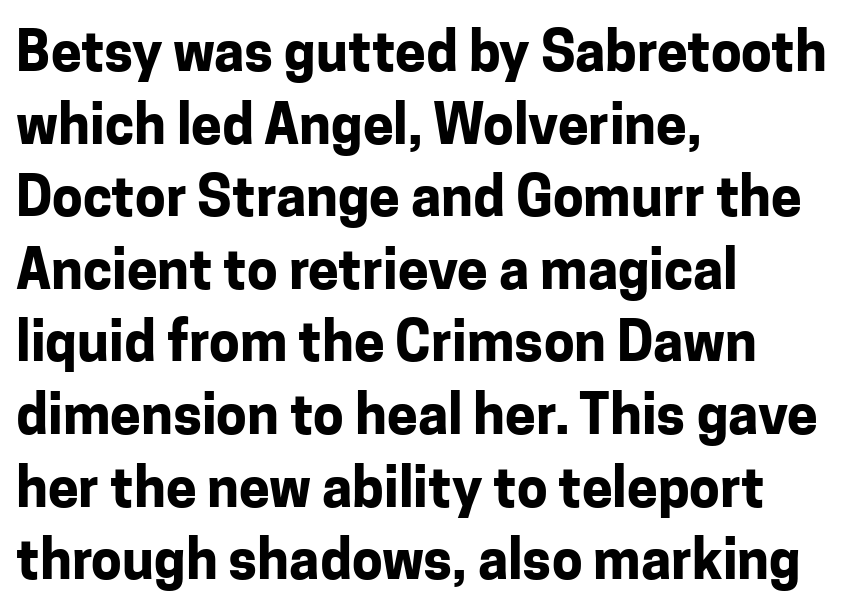
{"serif": "no", "italic": "no", "bold": "yes", "weight": "bold", "width": "normal", "stroke_contrast": "low", "x_height": "medium", "monospaced": "no", "underline": "no", "align": "left", "line_spacing": "normal", "line_spacing_ratio": 1.32, "letter_spacing": "normal", "letter_spacing_em": 0.0, "glyph_px": 55}
